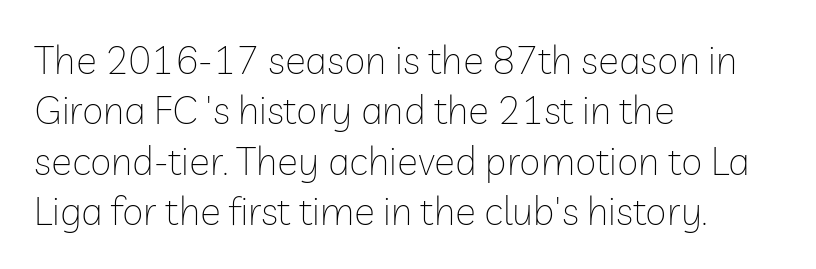
Q: Is the text bold? A: No.
Q: Is the text italic (slanted)? A: No, it is upright.
Q: Is the typeface a serif or a sans-serif typeface? A: Sans-serif.
Q: Is the text underlined? A: No.
Q: How is the paragraph aligned? A: Left-aligned.
Q: Is the spacing between letters normal or unusually wide? A: Normal.
Q: Is the spacing between lines tight, normal or loose? A: Normal.
Q: Width (condensed, normal, or wide)? A: Normal.
Q: Stroke contrast? A: Low.
Q: x-height? A: Medium.
Q: Monospaced? A: No.
